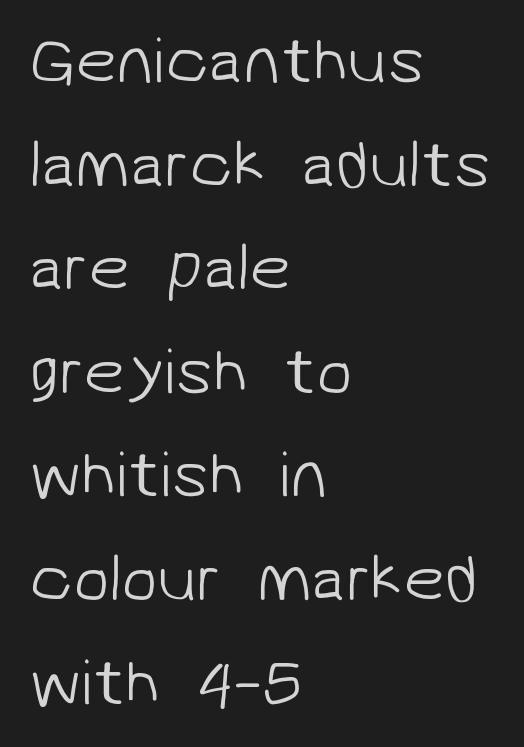
Q: Is the text bold? A: No.
Q: Is the typeface a serif or a sans-serif typeface? A: Sans-serif.
Q: Is the text underlined? A: No.
Q: How is the paragraph aligned? A: Left-aligned.
Q: Is the spacing between letters normal or unusually wide? A: Normal.
Q: Is the spacing between lines tight, normal or loose? A: Normal.
Q: Width (condensed, normal, or wide)? A: Normal.
Q: Stroke contrast? A: Low.
Q: x-height? A: Medium.
Q: Monospaced? A: No.
